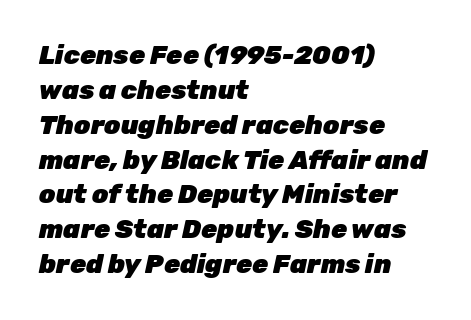
The image shows 26 px bold type, italic (leaning right); set left-aligned, normal line spacing (1.34x), normal letter spacing, not underlined.
